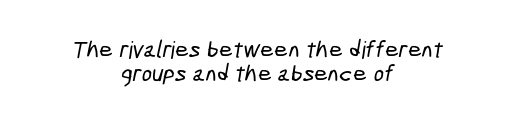
The image shows 24 px text type; set centered, tight line spacing (0.99x), normal letter spacing, not underlined.
